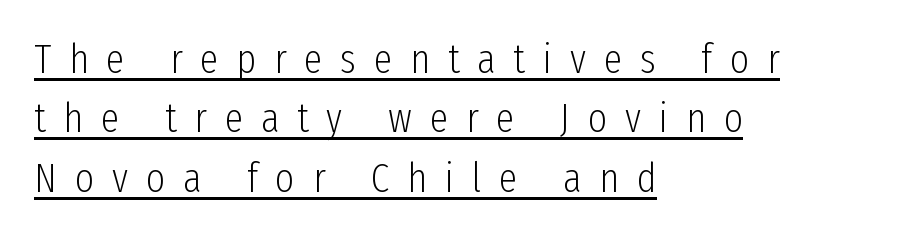
{"serif": "no", "italic": "no", "bold": "no", "weight": "light", "width": "condensed", "stroke_contrast": "low", "x_height": "medium", "monospaced": "no", "underline": "yes", "align": "left", "line_spacing": "normal", "line_spacing_ratio": 1.45, "letter_spacing": "wide", "letter_spacing_em": 0.44, "glyph_px": 41}
